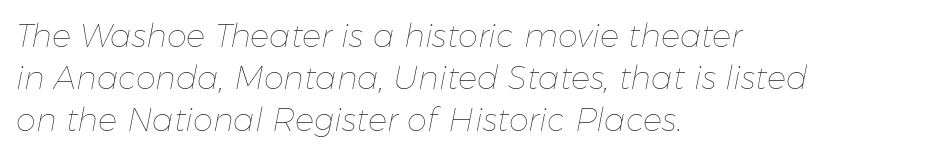
{"italic": "yes", "lean": "right", "slant_degrees": 11, "bold": "no", "weight": "thin", "width": "normal", "stroke_contrast": "low", "x_height": "medium", "monospaced": "no", "underline": "no", "align": "left", "line_spacing": "normal", "line_spacing_ratio": 1.31, "letter_spacing": "normal", "letter_spacing_em": 0.0, "glyph_px": 32}
